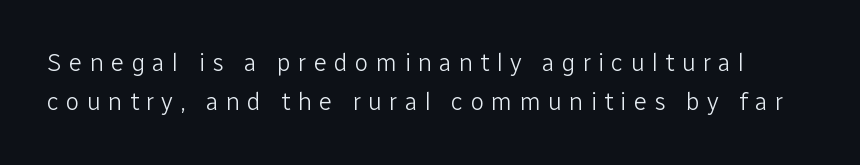
Letters have the restrained weight of plain body copy at most. Students, observe: this is what conventionally led text looks like. This is the regular roman posture of the typeface. The glyphs are unaccompanied by any horizontal stroke below them. This rendering widens character spacing well past its baseline value.
